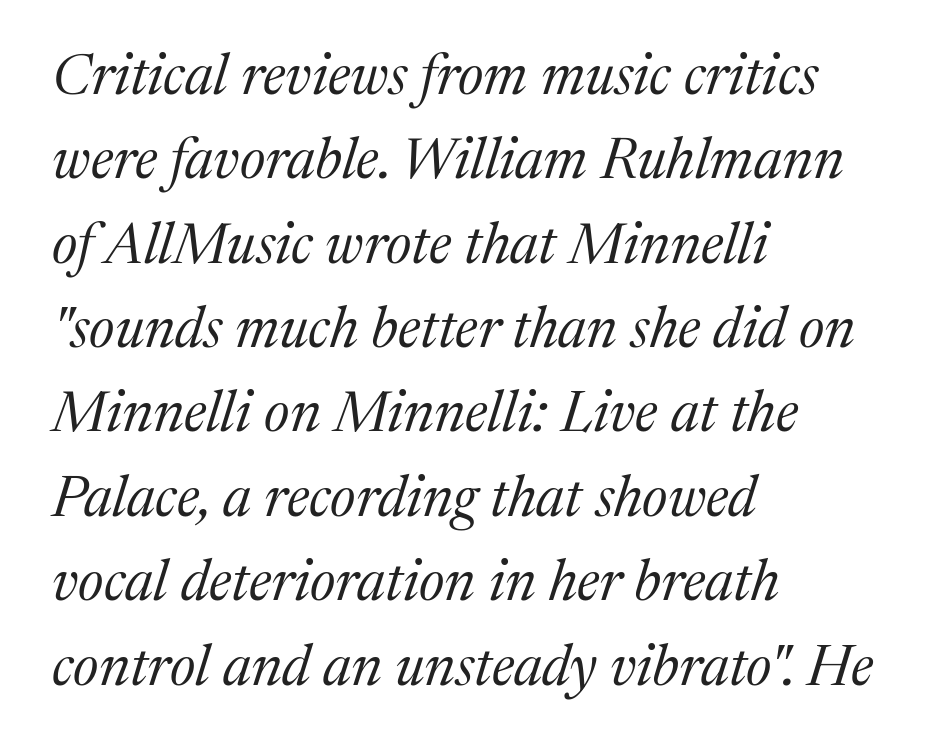
Only glyphs here, with clear space below each row. Slanted lettering throughout. Weight class: somewhere from thin through regular. The letters carry serifs — small finishing strokes at the ends of their stems. Leading matches the norm, producing a regular column.
